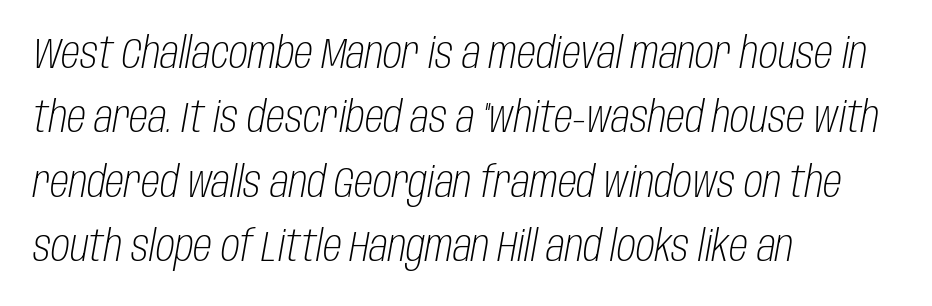
{"italic": "yes", "lean": "right", "slant_degrees": 10, "bold": "no", "weight": "light", "width": "condensed", "stroke_contrast": "low", "x_height": "large", "monospaced": "no", "underline": "no", "align": "left", "line_spacing": "normal", "line_spacing_ratio": 1.5, "letter_spacing": "normal", "letter_spacing_em": 0.0, "glyph_px": 43}
